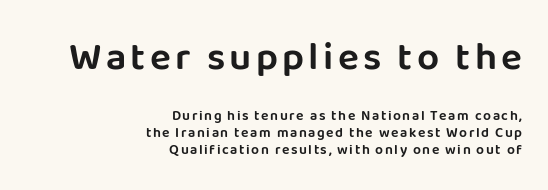
The image shows 39 px sans-serif type, upright; set right-aligned, line spacing 1.21x, not underlined; the first (top) block is 2.79x larger; low stroke contrast and a large x-height.
